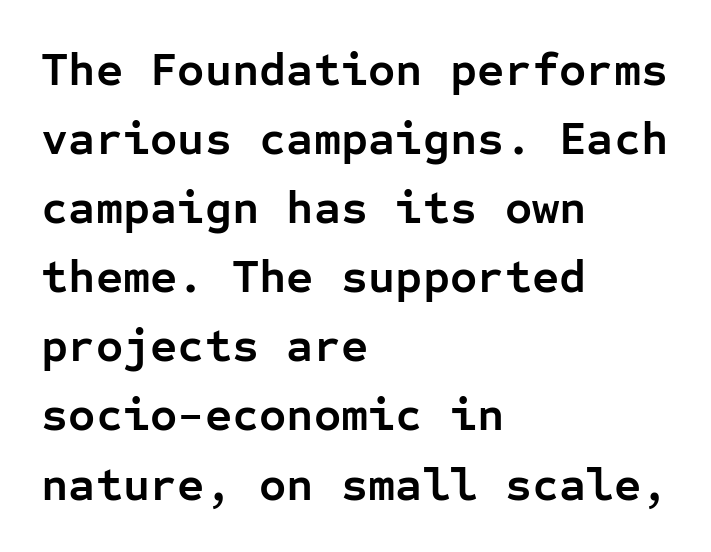
{"serif": "no", "italic": "no", "bold": "yes", "weight": "semibold", "width": "normal", "stroke_contrast": "low", "x_height": "medium", "monospaced": "yes", "underline": "no", "align": "left", "line_spacing": "normal", "line_spacing_ratio": 1.47, "letter_spacing": "normal", "letter_spacing_em": 0.0, "glyph_px": 47}
